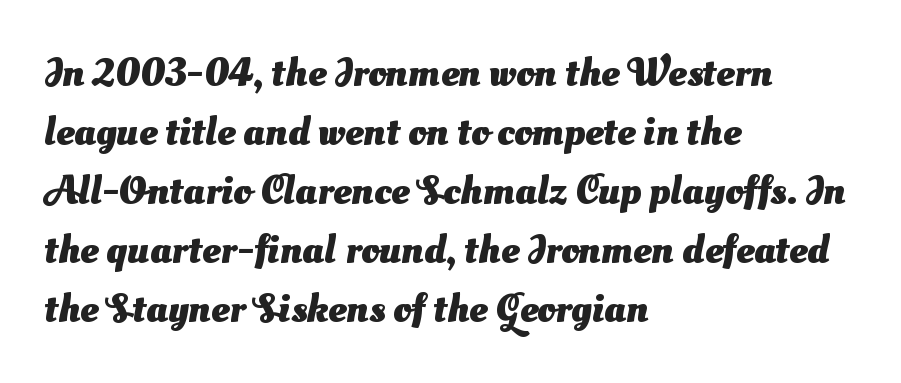
{"serif": "no", "bold": "yes", "weight": "heavy", "width": "normal", "stroke_contrast": "medium", "x_height": "small", "monospaced": "no", "underline": "no", "align": "left", "line_spacing": "normal", "line_spacing_ratio": 1.44, "letter_spacing": "normal", "letter_spacing_em": 0.0, "glyph_px": 41}
